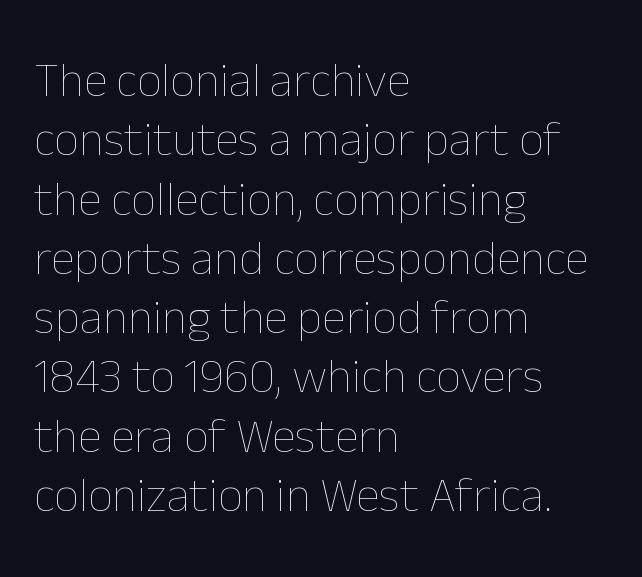
{"italic": "no", "bold": "no", "weight": "thin", "width": "normal", "stroke_contrast": "low", "x_height": "medium", "monospaced": "no", "underline": "no", "align": "left", "line_spacing_ratio": 1.21, "letter_spacing": "normal", "letter_spacing_em": 0.0, "glyph_px": 49}
